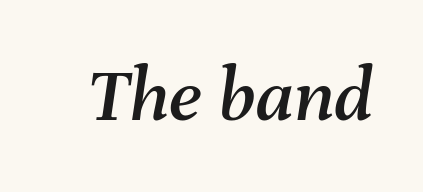
Q: Is the text italic (slanted)? A: Yes, it leans right by about 8 degrees.
Q: Is the text underlined? A: No.
Q: Is the spacing between letters normal or unusually wide? A: Normal.
Q: Width (condensed, normal, or wide)? A: Normal.
Q: Stroke contrast? A: Medium.
Q: x-height? A: Medium.
Q: Monospaced? A: No.
